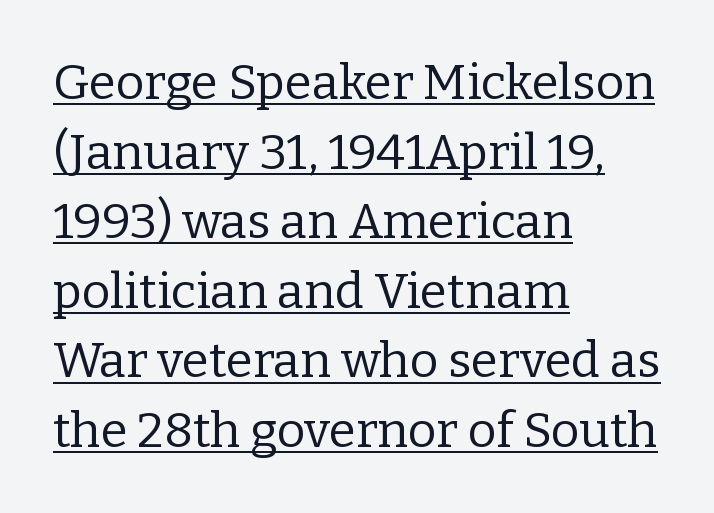
The image shows 49 px regular-weight serif type, upright; set left-aligned, normal line spacing (1.42x), normal letter spacing, underlined; low stroke contrast and a medium x-height.
